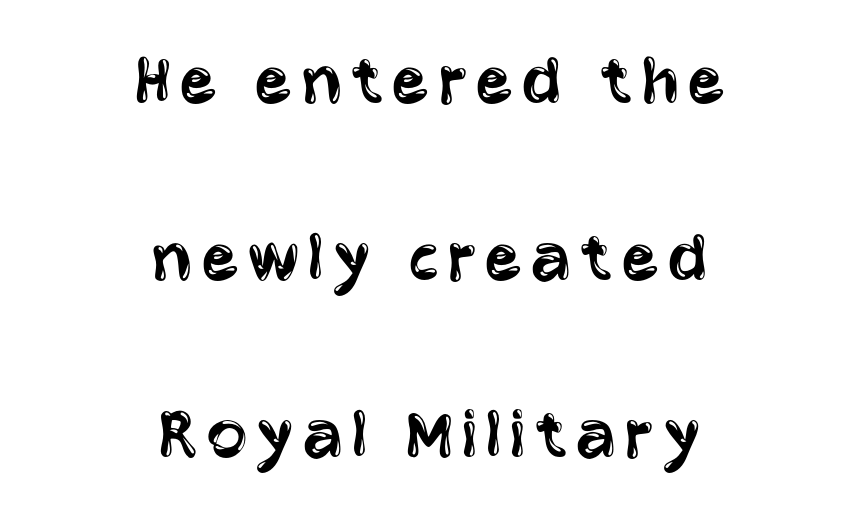
Unlike a traditional serif, this face leaves its strokes unadorned. The rendering uses natural spacing where letterforms have individual widths. Stem width sits at or under what a default text font uses. Regarding leading, the lines here are spaced well apart.
